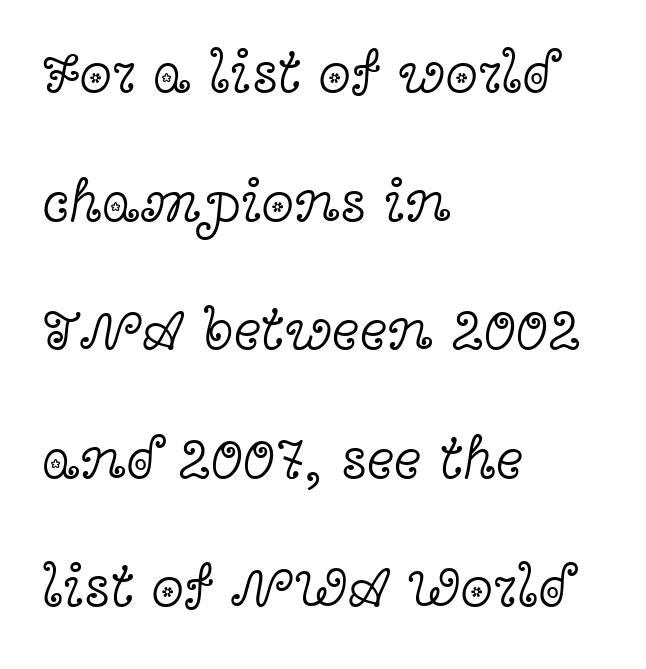
{"serif": "yes", "bold": "no", "weight": "light", "width": "wide", "x_height": "medium", "monospaced": "no", "underline": "no", "align": "left", "line_spacing": "loose", "line_spacing_ratio": 2.18, "letter_spacing": "normal", "letter_spacing_em": 0.0, "glyph_px": 59}
